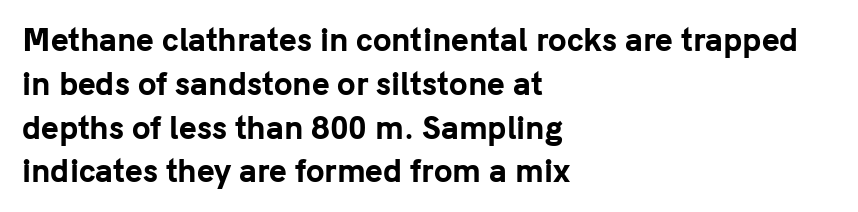
Baseline-to-baseline distance is the conventional proportion of letter height. Unlike italic type, these characters show no tilt at all. Just letters on the line, the space beneath them empty. Think of a printed novel: that variable character pitch is what you see here.
